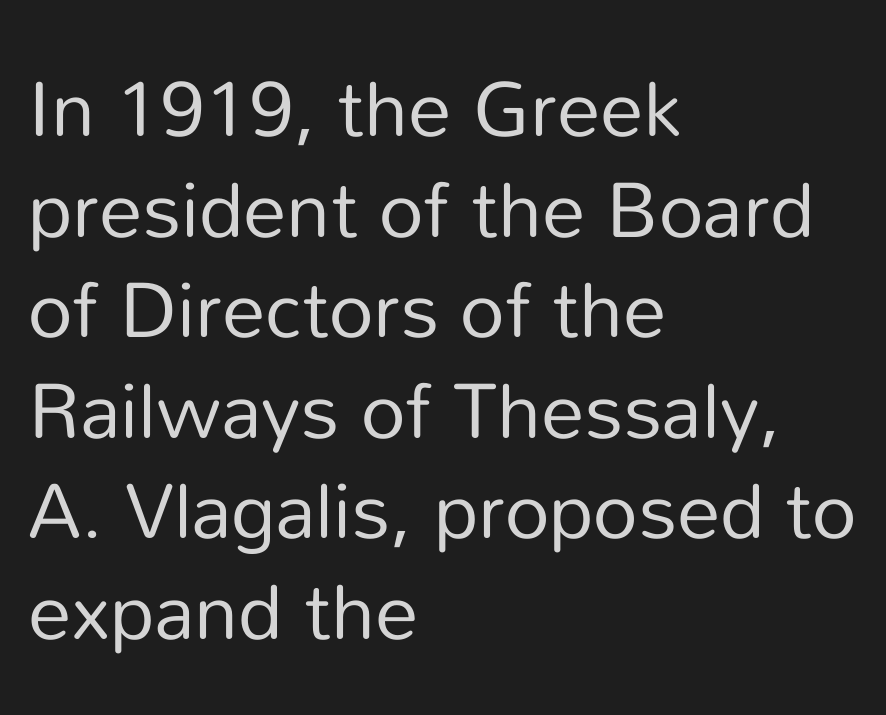
Q: Is the text bold? A: No.
Q: Is the text italic (slanted)? A: No, it is upright.
Q: Is the typeface a serif or a sans-serif typeface? A: Sans-serif.
Q: Is the text underlined? A: No.
Q: How is the paragraph aligned? A: Left-aligned.
Q: Is the spacing between letters normal or unusually wide? A: Normal.
Q: Is the spacing between lines tight, normal or loose? A: Normal.
Q: Width (condensed, normal, or wide)? A: Normal.
Q: Stroke contrast? A: Low.
Q: x-height? A: Medium.
Q: Monospaced? A: No.
